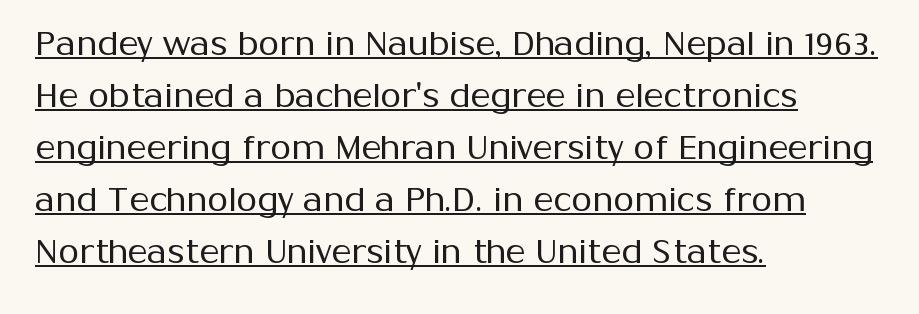
{"serif": "no", "italic": "no", "bold": "no", "weight": "regular", "width": "normal", "stroke_contrast": "medium", "x_height": "medium", "monospaced": "no", "underline": "yes", "align": "left", "line_spacing": "normal", "line_spacing_ratio": 1.53, "letter_spacing": "normal", "letter_spacing_em": 0.0, "glyph_px": 34}
